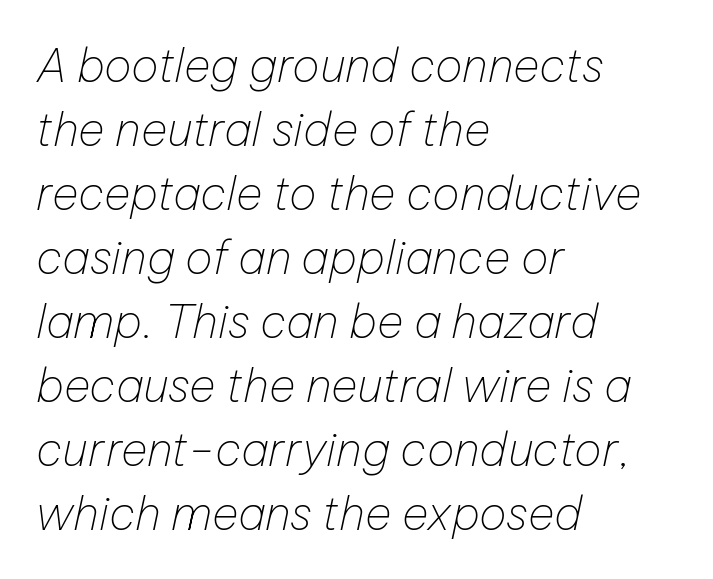
Q: Is the text bold? A: No.
Q: Is the text italic (slanted)? A: Yes, it leans right by about 12 degrees.
Q: Is the text underlined? A: No.
Q: How is the paragraph aligned? A: Left-aligned.
Q: Is the spacing between letters normal or unusually wide? A: Normal.
Q: Is the spacing between lines tight, normal or loose? A: Normal.
Q: Width (condensed, normal, or wide)? A: Normal.
Q: Stroke contrast? A: Low.
Q: x-height? A: Medium.
Q: Monospaced? A: No.
